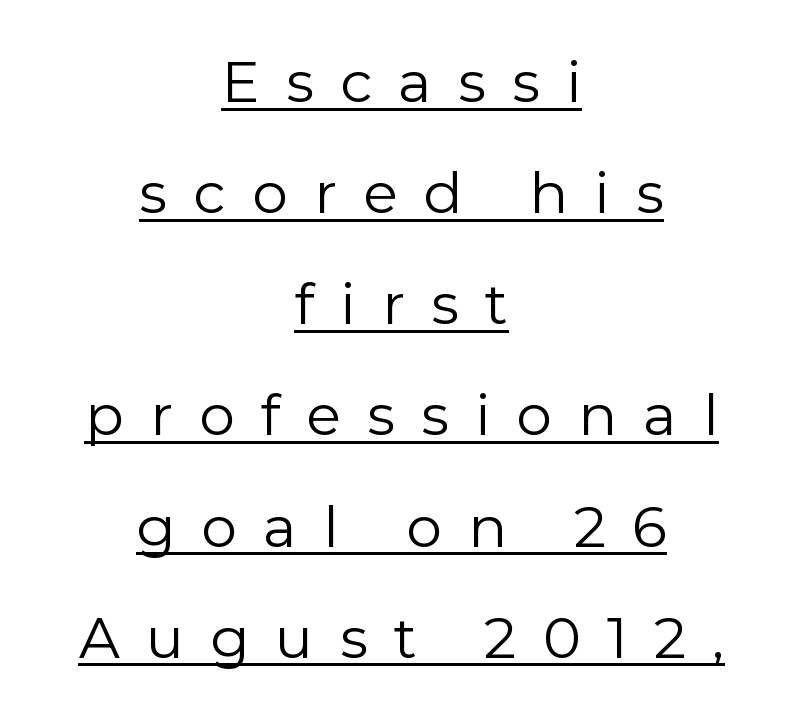
The image shows 57 px regular-weight sans-serif type, upright; set centered, loose line spacing (1.95x), unusually wide letter spacing (+0.46 em), underlined; low stroke contrast and a medium x-height.
